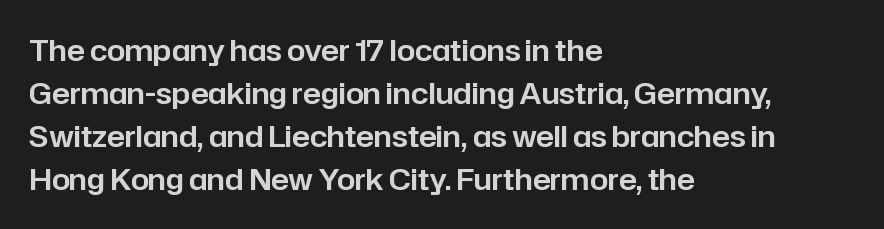
The image shows 29 px sans-serif type, upright; set left-aligned, normal line spacing (1.48x), normal letter spacing, not underlined; low stroke contrast and a medium x-height.
